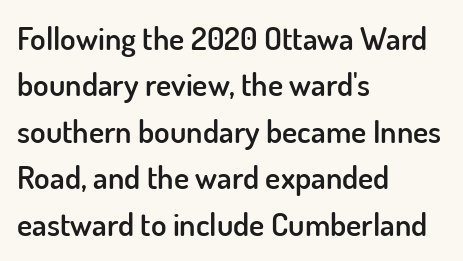
The paragraph shown leans on its left margin. You could not count columns in this text — the font is proportionally spaced. Type without underlining. This rendering employs a face without finishing strokes, i.e., a sans-serif.
